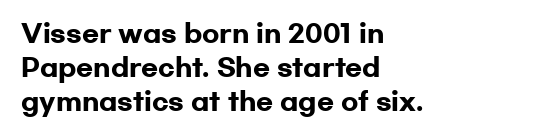
The image shows 25 px bold type, upright; set left-aligned, normal line spacing (1.37x), normal letter spacing, not underlined.
